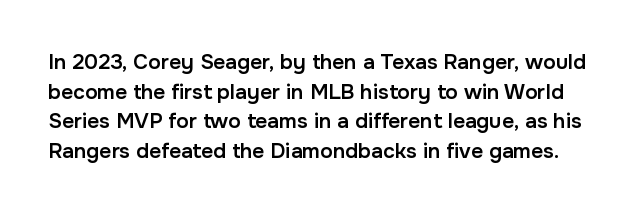
{"italic": "no", "bold": "semi", "underline": "no", "line_spacing": "normal", "line_spacing_ratio": 1.41, "letter_spacing": "normal", "letter_spacing_em": 0.0, "glyph_px": 21}
